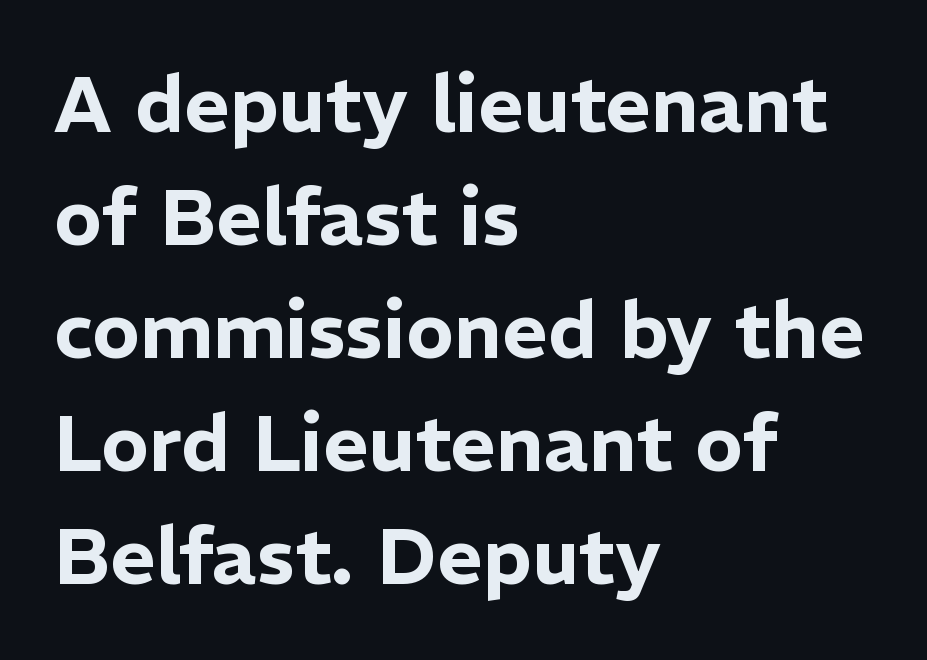
The image shows 79 px sans-serif type, upright; set left-aligned, normal line spacing (1.43x), normal letter spacing, not underlined; low stroke contrast and a medium x-height.
